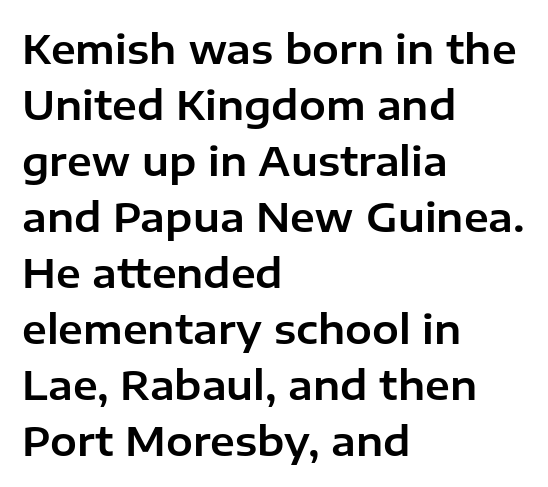
{"serif": "no", "italic": "no", "width": "normal", "stroke_contrast": "low", "x_height": "medium", "monospaced": "no", "underline": "no", "align": "left", "line_spacing": "normal", "line_spacing_ratio": 1.4, "letter_spacing": "normal", "letter_spacing_em": 0.0, "glyph_px": 40}
